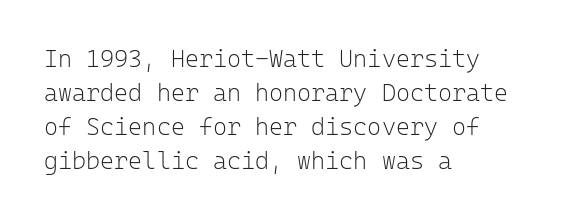
Q: Is the text bold? A: No.
Q: Is the text italic (slanted)? A: No, it is upright.
Q: Is the text underlined? A: No.
Q: How is the paragraph aligned? A: Left-aligned.
Q: Is the spacing between letters normal or unusually wide? A: Normal.
Q: Is the spacing between lines tight, normal or loose? A: Normal.
